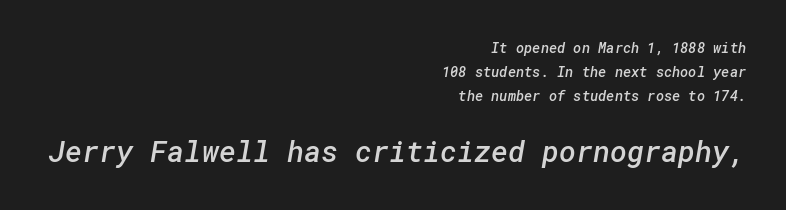
The image shows 29 px semibold sans-serif type; set right-aligned, normal line spacing (1.7x), normal letter spacing, not underlined; the second (bottom) block is 2.07x larger; low stroke contrast and a medium x-height.
